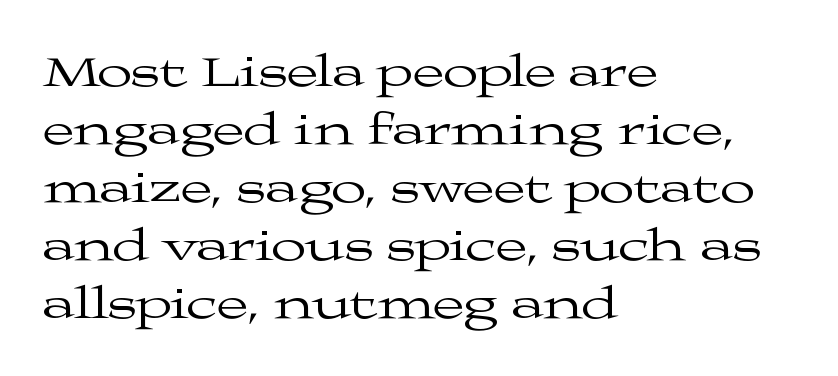
The image shows 46 px regular-weight, wide serif type, upright; set left-aligned, normal line spacing (1.26x), normal letter spacing, not underlined; medium stroke contrast and a medium x-height.
